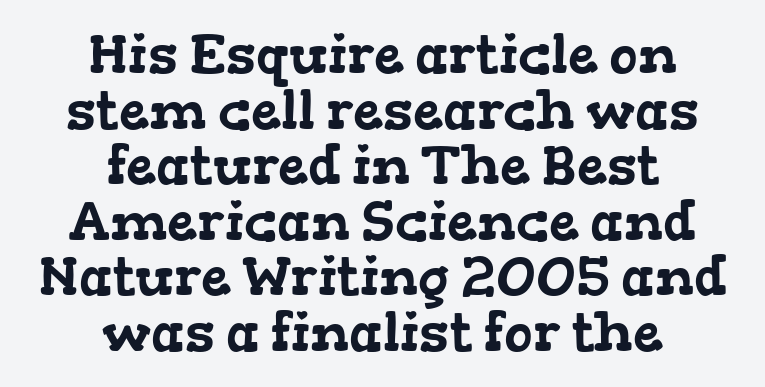
Q: Is the typeface a serif or a sans-serif typeface? A: Serif.
Q: Is the text underlined? A: No.
Q: How is the paragraph aligned? A: Centered.
Q: Is the spacing between letters normal or unusually wide? A: Normal.
Q: Is the spacing between lines tight, normal or loose? A: Tight.
Q: Width (condensed, normal, or wide)? A: Wide.
Q: Stroke contrast? A: Low.
Q: x-height? A: Medium.
Q: Monospaced? A: No.
